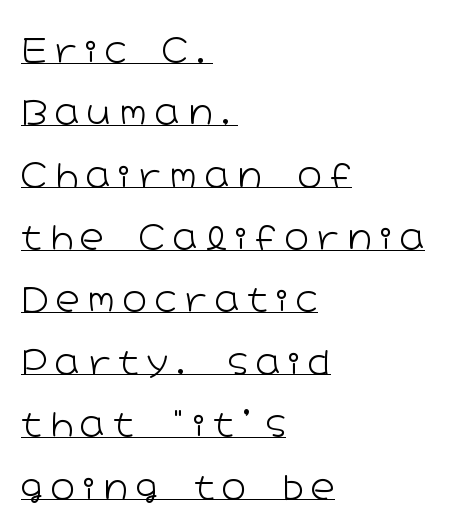
{"serif": "no", "italic": "no", "bold": "no", "weight": "light", "width": "wide", "stroke_contrast": "low", "x_height": "medium", "monospaced": "no", "underline": "yes", "align": "left", "line_spacing_ratio": 1.89, "letter_spacing": "wide", "letter_spacing_em": 0.24, "glyph_px": 33}
